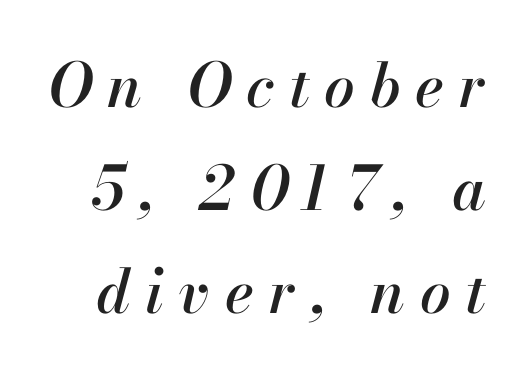
The image shows 61 px text type, italic (leaning right); set normal line spacing (1.69x), unusually wide letter spacing (+0.24 em), not underlined; high stroke contrast and a small x-height.
